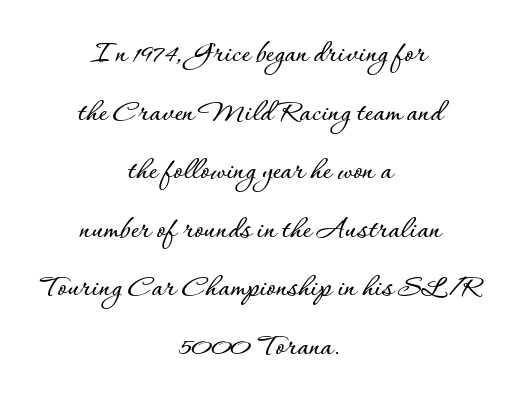
The image shows 32 px text type; set centered, line spacing 1.83x, normal letter spacing, not underlined; low stroke contrast and a small x-height.
